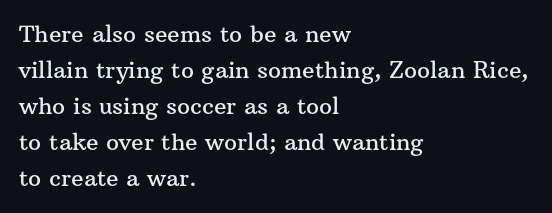
Regular leading. Check under the words: just untouched page. The type is set solid horizontally, with unmodified tracking. The paragraph has a hard left edge and a soft right edge.
